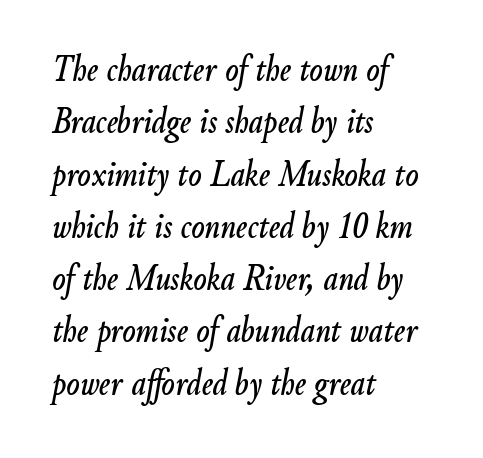
Q: Is the text italic (slanted)? A: Yes, it leans right by about 9 degrees.
Q: Is the text underlined? A: No.
Q: How is the paragraph aligned? A: Left-aligned.
Q: Is the spacing between letters normal or unusually wide? A: Normal.
Q: Is the spacing between lines tight, normal or loose? A: Normal.
Q: Width (condensed, normal, or wide)? A: Condensed.
Q: Stroke contrast? A: Low.
Q: x-height? A: Small.
Q: Monospaced? A: No.
